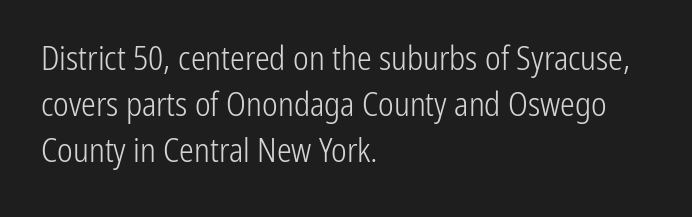
{"serif": "no", "italic": "no", "bold": "no", "weight": "light", "width": "condensed", "stroke_contrast": "low", "x_height": "medium", "monospaced": "no", "underline": "no", "align": "left", "line_spacing": "normal", "line_spacing_ratio": 1.4, "letter_spacing": "normal", "letter_spacing_em": 0.0, "glyph_px": 33}
